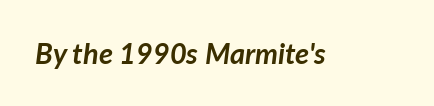
The image shows 29 px semibold type, italic (leaning right); set normal letter spacing, not underlined; low stroke contrast and a medium x-height.
